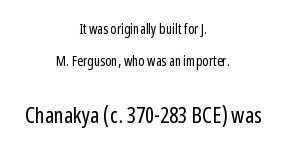
It's the straight-up-and-down kind of type. The face used here appears at its bigger size in the lower chunk. The strip under each line holds only bare page. This rendering uses center alignment, leaving both contours irregular but symmetric. Ink coverage per letter is moderate at most.
